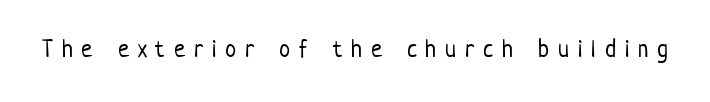
Q: Is the text bold? A: No.
Q: Is the text italic (slanted)? A: No, it is upright.
Q: Is the text underlined? A: No.
Q: Is the spacing between letters normal or unusually wide? A: Unusually wide.
